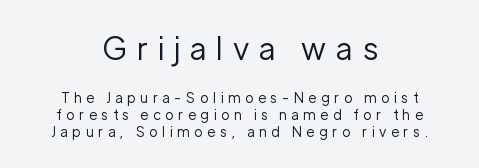
{"serif": "no", "italic": "no", "bold": "no", "weight": "regular", "width": "normal", "stroke_contrast": "low", "x_height": "medium", "monospaced": "no", "underline": "no", "align": "center", "line_spacing_ratio": 1.21, "letter_spacing": "wide", "letter_spacing_em": 0.33, "larger_block": "first", "size_ratio": 2.21, "glyph_px": 31}
